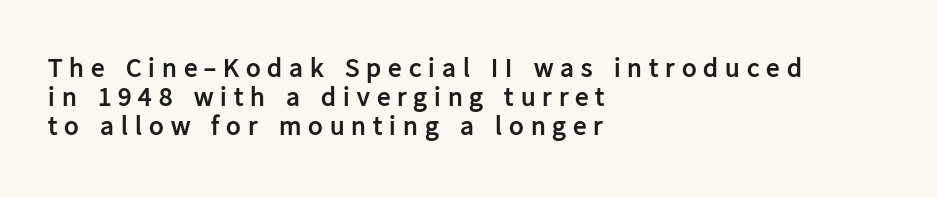
Line spacing here is tight. Descenders hang freely into open space. Line beginnings align vertically; line endings do not. Every character sits straight up, as roman type does.
